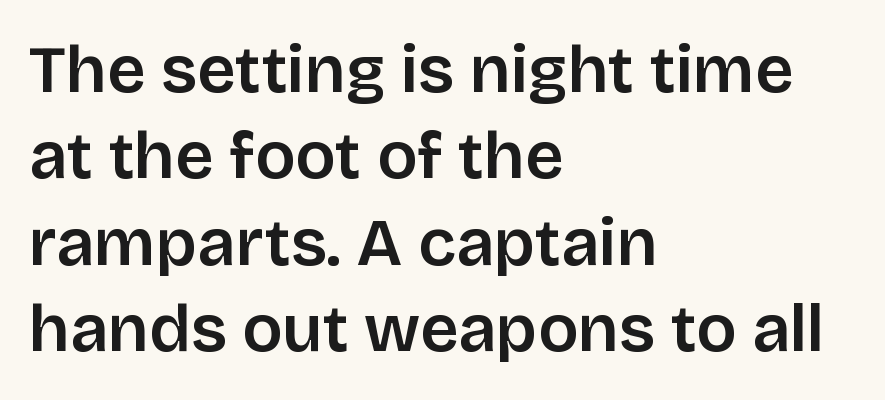
Q: Is the text italic (slanted)? A: No, it is upright.
Q: Is the typeface a serif or a sans-serif typeface? A: Sans-serif.
Q: Is the text underlined? A: No.
Q: How is the paragraph aligned? A: Left-aligned.
Q: Is the spacing between letters normal or unusually wide? A: Normal.
Q: Is the spacing between lines tight, normal or loose? A: Normal.
Q: Width (condensed, normal, or wide)? A: Normal.
Q: Stroke contrast? A: Low.
Q: x-height? A: Large.
Q: Monospaced? A: No.
